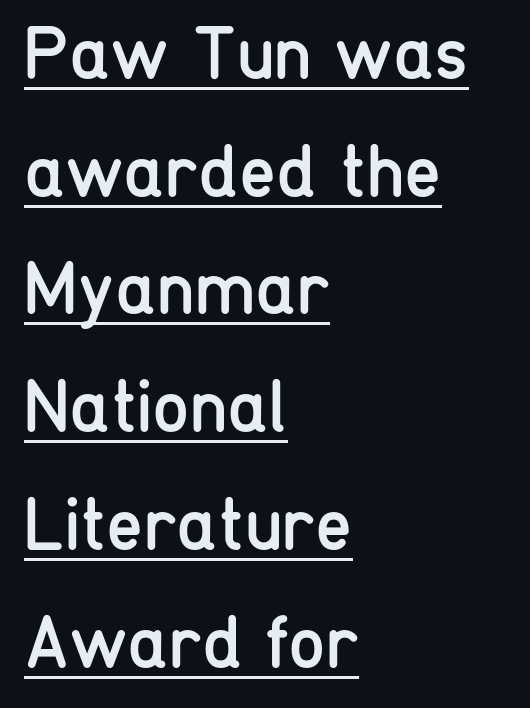
Serif or sans? Sans — the stroke terminals are bare. One glance says typical: line gaps are just what's usual. Line starts are locked; line ends wander. Tall strokes in this sample are plumb rather than angled. Varying glyph widths throughout — classic text-font behaviour. Check the space under the baseline: a stroke is drawn there.
